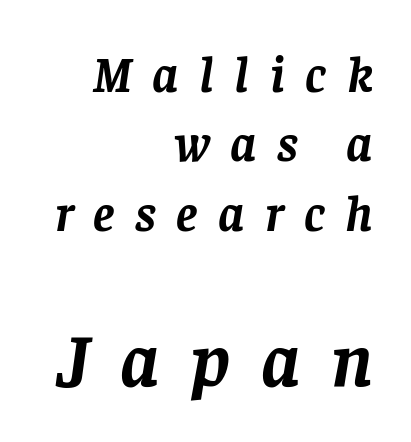
{"serif": "yes", "italic": "yes", "lean": "right", "slant_degrees": 8, "bold": "yes", "weight": "semibold", "width": "normal", "stroke_contrast": "low", "x_height": "large", "monospaced": "no", "underline": "no", "align": "right", "line_spacing": "normal", "line_spacing_ratio": 1.36, "letter_spacing": "wide", "letter_spacing_em": 0.4, "larger_block": "second", "size_ratio": 1.49, "glyph_px": 76}
